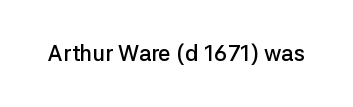
There is no visible air inserted between adjacent glyphs. The characters look somewhat weighty, a semibold short of true bold. Check the space under the baseline: it is left empty. Ascenders rise straight up at ninety degrees.
